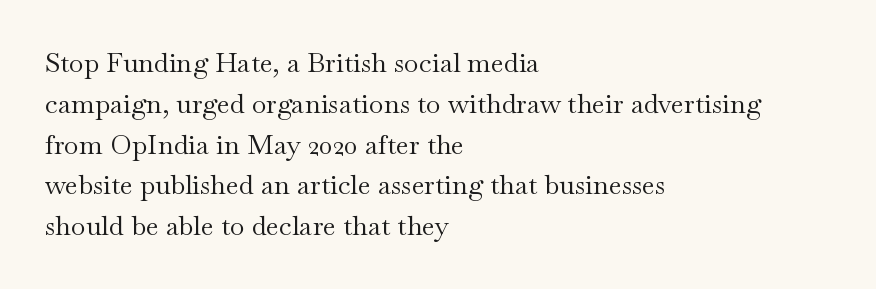
{"italic": "no", "bold": "no", "underline": "no", "align": "left", "line_spacing": "normal", "line_spacing_ratio": 1.51, "letter_spacing": "normal", "letter_spacing_em": 0.0, "glyph_px": 27}
